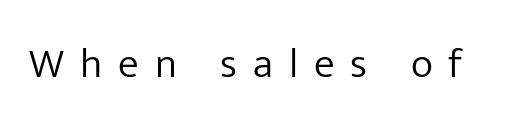
Looks like regular typesetting: each glyph gets only the width it needs. Think standard paragraph weight, or any step lighter than that. The letters carry no serifs — their stems end cleanly without finishing strokes. Spacing between characters has been opened up far beyond the box default. Decoration check: the copy has no underline. Unlike italic type, these characters show no tilt at all.
